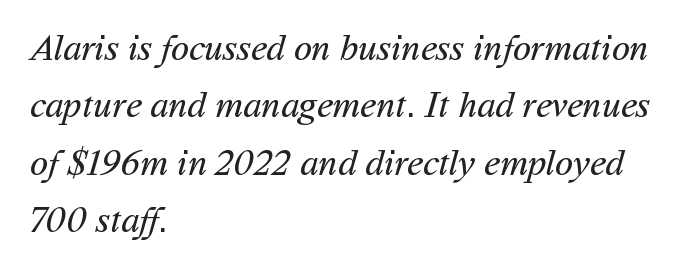
Q: Is the text bold? A: No.
Q: Is the typeface a serif or a sans-serif typeface? A: Sans-serif.
Q: Is the text underlined? A: No.
Q: How is the paragraph aligned? A: Left-aligned.
Q: Is the spacing between letters normal or unusually wide? A: Normal.
Q: Is the spacing between lines tight, normal or loose? A: Normal.
Q: Width (condensed, normal, or wide)? A: Normal.
Q: Stroke contrast? A: Medium.
Q: x-height? A: Medium.
Q: Monospaced? A: No.
